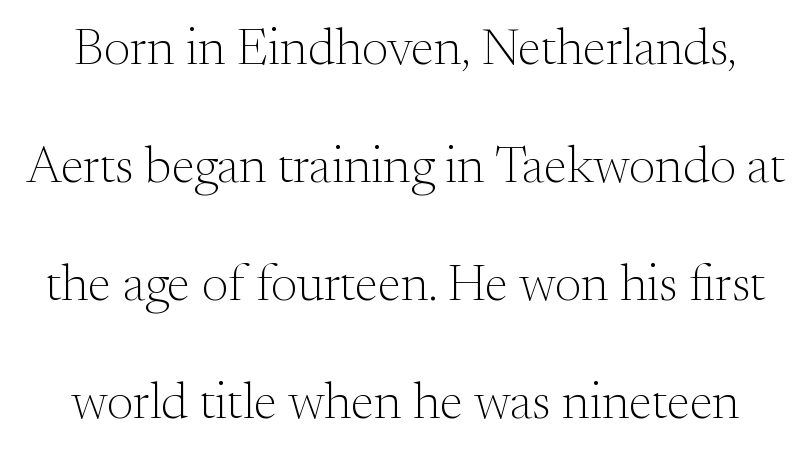
Q: Is the text bold? A: No.
Q: Is the text italic (slanted)? A: No, it is upright.
Q: Is the typeface a serif or a sans-serif typeface? A: Serif.
Q: Is the text underlined? A: No.
Q: Is the spacing between letters normal or unusually wide? A: Normal.
Q: Is the spacing between lines tight, normal or loose? A: Loose.
Q: Width (condensed, normal, or wide)? A: Normal.
Q: Stroke contrast? A: Medium.
Q: x-height? A: Small.
Q: Monospaced? A: No.
